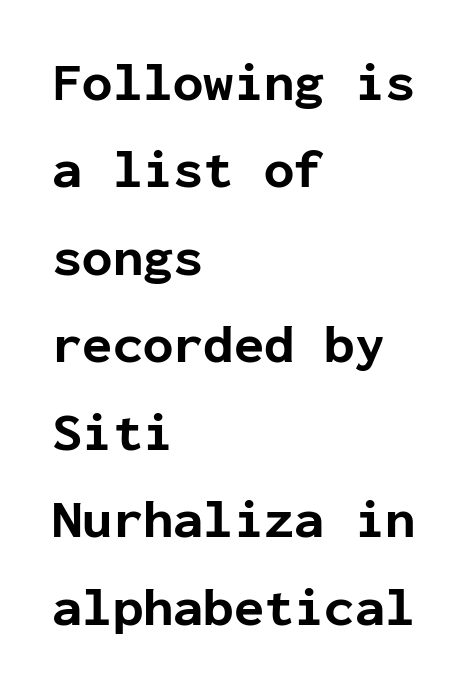
{"serif": "no", "italic": "no", "bold": "yes", "weight": "bold", "width": "normal", "stroke_contrast": "low", "x_height": "medium", "monospaced": "yes", "underline": "no", "align": "left", "line_spacing": "normal", "line_spacing_ratio": 1.59, "letter_spacing": "normal", "letter_spacing_em": 0.0, "glyph_px": 55}
